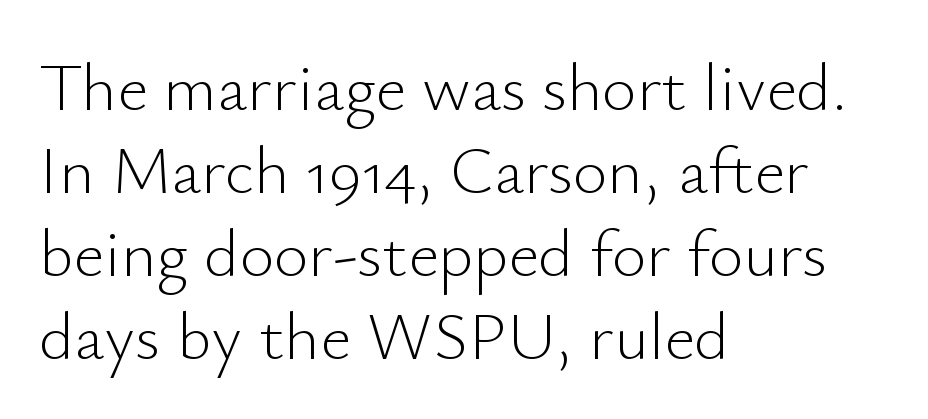
Q: Is the text bold? A: No.
Q: Is the text italic (slanted)? A: No, it is upright.
Q: Is the typeface a serif or a sans-serif typeface? A: Sans-serif.
Q: Is the text underlined? A: No.
Q: How is the paragraph aligned? A: Left-aligned.
Q: Is the spacing between letters normal or unusually wide? A: Normal.
Q: Width (condensed, normal, or wide)? A: Normal.
Q: Stroke contrast? A: Low.
Q: x-height? A: Small.
Q: Monospaced? A: No.
